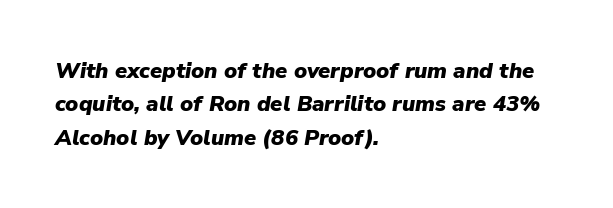
Q: Is the text bold? A: Yes.
Q: Is the text italic (slanted)? A: Yes, it leans right by about 9 degrees.
Q: Is the text underlined? A: No.
Q: How is the paragraph aligned? A: Left-aligned.
Q: Is the spacing between letters normal or unusually wide? A: Normal.
Q: Is the spacing between lines tight, normal or loose? A: Normal.
